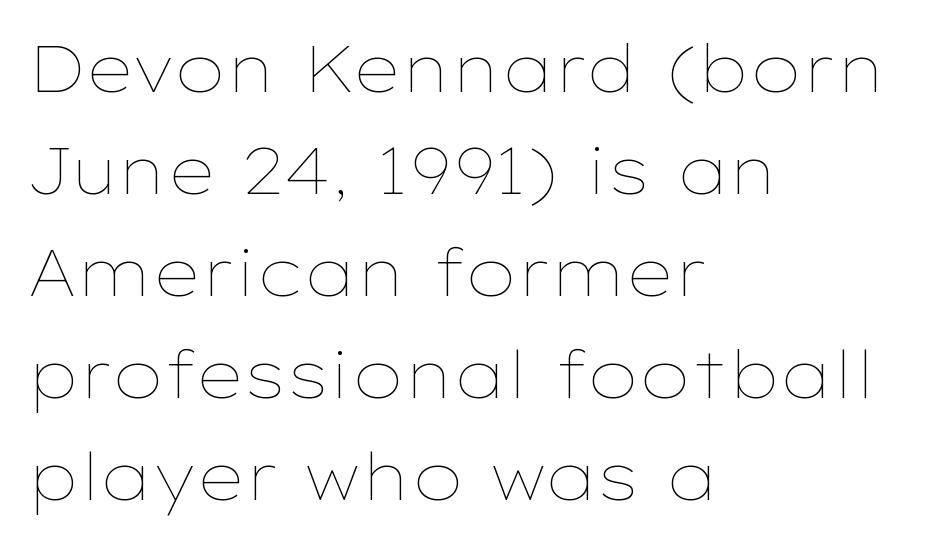
A clean baseline with only descenders dipping below it. Proportional: the letters do not fall into vertical columns. A classic flush-left, rag-right setting is used for this passage. The letters stand straight up with perfectly vertical stems.
